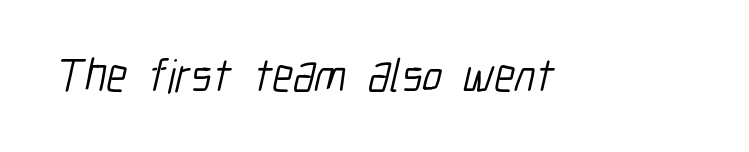
Spacing verdict: proportional, widths tailored to each character. Stems here are at most as thick as an everyday book face. A typesetter would label this face a sans. The tracking reads as untouched default to a designer's eye. The gap between lines stays unmarked.
